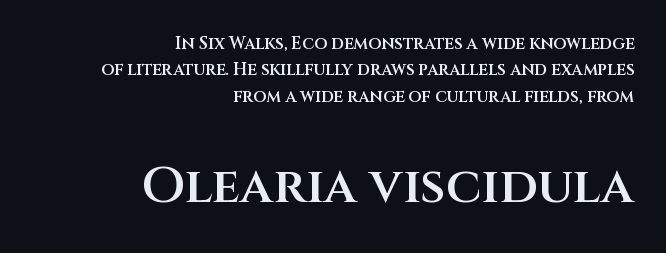
{"serif": "no", "italic": "no", "bold": "semi", "weight": "semibold", "width": "normal", "stroke_contrast": "medium", "x_height": "large", "monospaced": "no", "underline": "no", "align": "right", "line_spacing": "normal", "line_spacing_ratio": 1.55, "letter_spacing": "normal", "letter_spacing_em": 0.0, "larger_block": "second", "size_ratio": 3.0, "glyph_px": 51}
